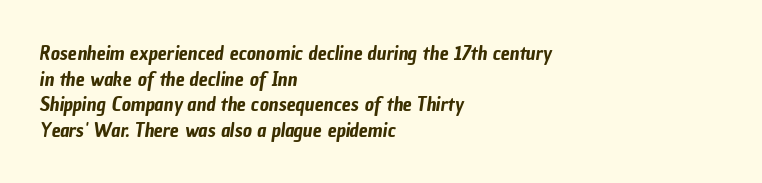
Q: Is the text underlined? A: No.
Q: How is the paragraph aligned? A: Left-aligned.
Q: Is the spacing between letters normal or unusually wide? A: Normal.
Q: Is the spacing between lines tight, normal or loose? A: Normal.
